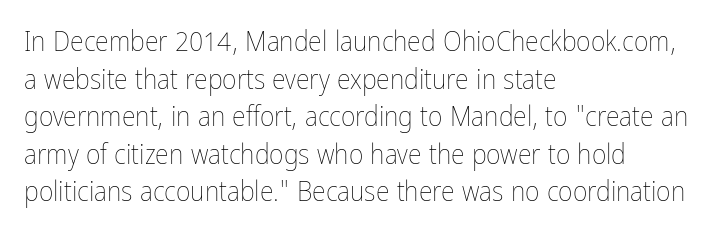
The area under the type is left untouched. Each word holds together tightly as a unit, with standard inter-letter gaps. On a weight scale, this lands at 450 or below. You could not count columns in this text — the font is proportionally spaced. Nope, not italic — everything's standing straight. The lines sit at an ordinary, default distance from one another.
